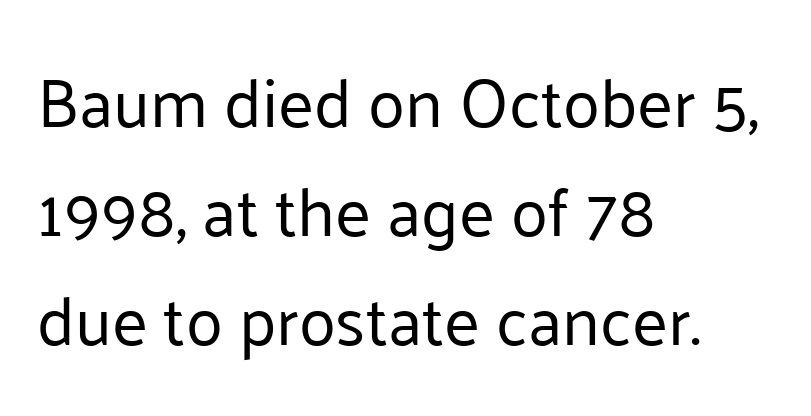
The image shows 68 px regular-weight sans-serif type, upright; set left-aligned, normal line spacing (1.6x), normal letter spacing, not underlined; low stroke contrast and a medium x-height.
